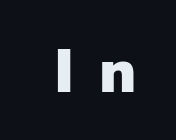
Q: Is the text bold? A: Yes.
Q: Is the text italic (slanted)? A: No, it is upright.
Q: Is the typeface a serif or a sans-serif typeface? A: Sans-serif.
Q: Is the text underlined? A: No.
Q: Is the spacing between letters normal or unusually wide? A: Unusually wide.
Q: Width (condensed, normal, or wide)? A: Normal.
Q: Stroke contrast? A: Low.
Q: x-height? A: Medium.
Q: Monospaced? A: No.
